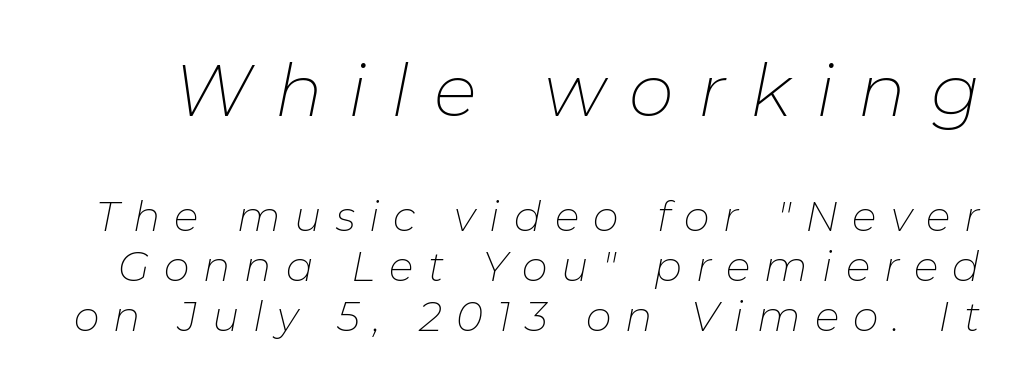
A typesetter would mark this as italic. Caption: face not bold, strokes unweighted. Spacing verdict: proportional, widths tailored to each character. Underlining? Definitely not there. Tracking here is generous; glyphs stand well apart from one another. Whoever set this made the first block the dominant, larger element.
